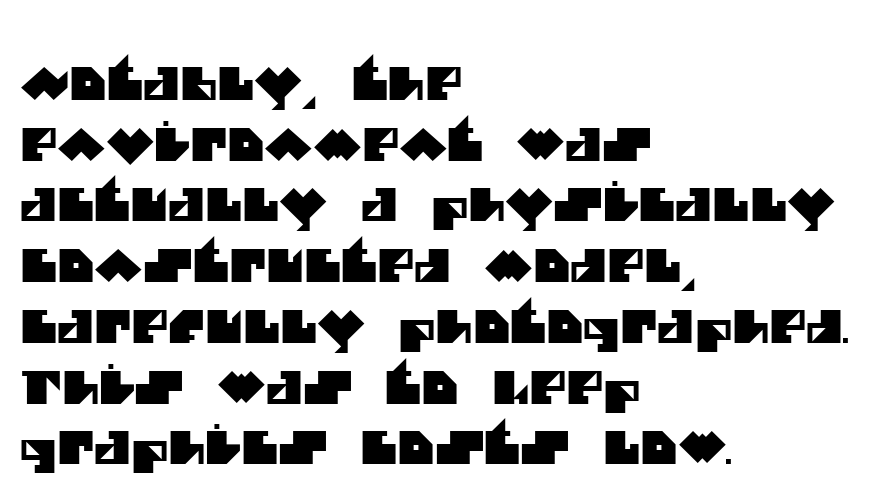
The image shows 45 px sans-serif type; set left-aligned, normal line spacing (1.35x), normal letter spacing, not underlined; medium stroke contrast and a large x-height.
